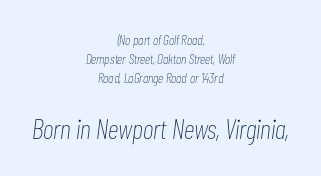
The image shows 28 px thin, condensed type, italic (leaning right); set centered, normal line spacing (1.36x), normal letter spacing, not underlined; the second (bottom) block is 2.0x larger; low stroke contrast and a medium x-height.
